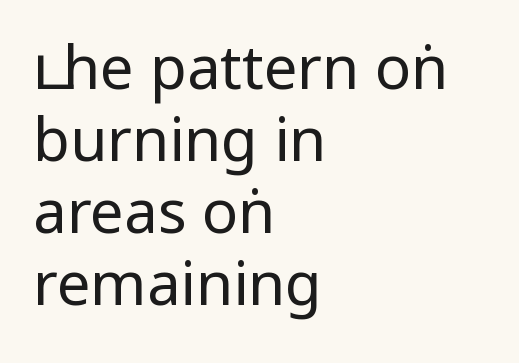
The image shows 60 px regular-weight, condensed sans-serif type, upright; set left-aligned, line spacing 1.2x, normal letter spacing, not underlined; low stroke contrast and a large x-height.
